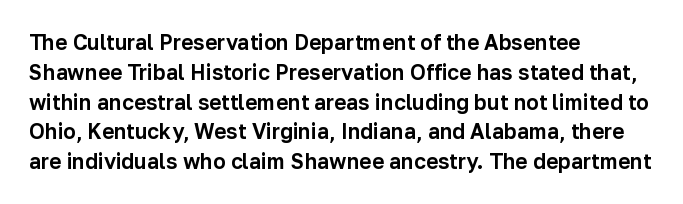
{"italic": "no", "underline": "no", "align": "left", "line_spacing": "normal", "line_spacing_ratio": 1.42, "letter_spacing": "normal", "letter_spacing_em": 0.0, "glyph_px": 21}
